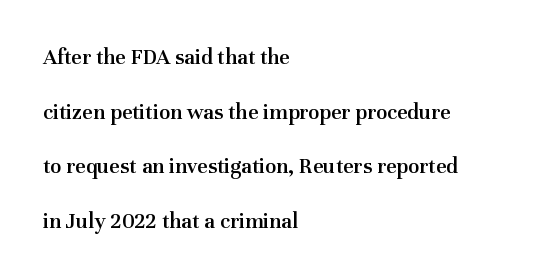
Nope, not italic — everything's standing straight. The passage is arranged the way most books set body copy — flush left. If you measured baseline to baseline, you'd find a long distance. A typesetter would call this zero additional tracking. The gap between lines stays unmarked.
